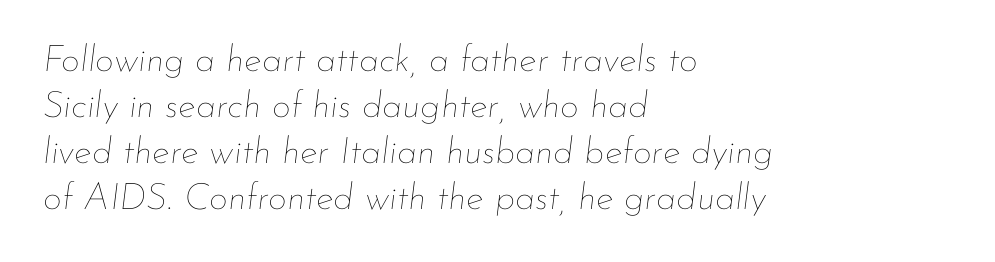
The image shows 37 px thin type, italic (leaning right); set left-aligned, line spacing 1.24x, normal letter spacing, not underlined; low stroke contrast and a small x-height.
